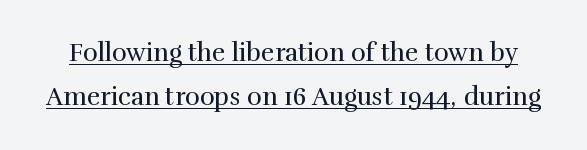
The rendering keeps characters at their native spacing. Characters remain perfectly vertical along every line. The face looks like a standard text weight, possibly lighter. Has an underline been added? It has.
